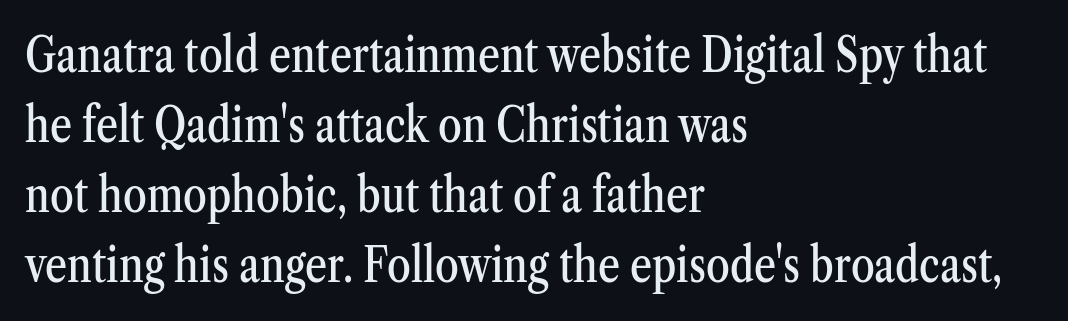
Q: Is the text italic (slanted)? A: No, it is upright.
Q: Is the typeface a serif or a sans-serif typeface? A: Serif.
Q: Is the text underlined? A: No.
Q: How is the paragraph aligned? A: Left-aligned.
Q: Is the spacing between letters normal or unusually wide? A: Normal.
Q: Is the spacing between lines tight, normal or loose? A: Normal.
Q: Width (condensed, normal, or wide)? A: Condensed.
Q: Stroke contrast? A: Medium.
Q: x-height? A: Medium.
Q: Monospaced? A: No.
